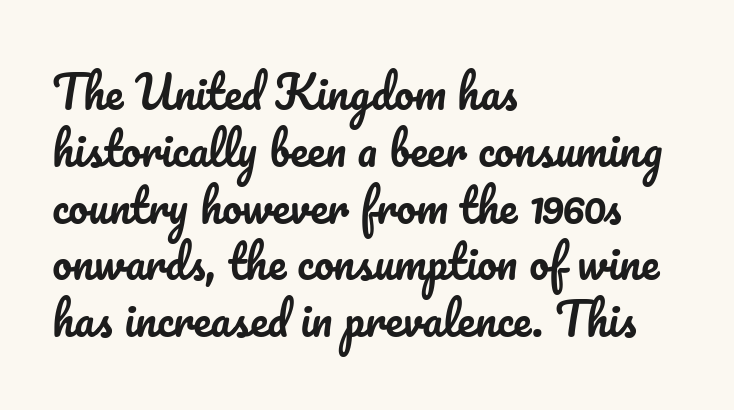
{"width": "normal", "stroke_contrast": "low", "x_height": "small", "monospaced": "no", "underline": "no", "align": "left", "line_spacing": "normal", "line_spacing_ratio": 1.29, "letter_spacing": "normal", "letter_spacing_em": 0.0, "glyph_px": 44}
